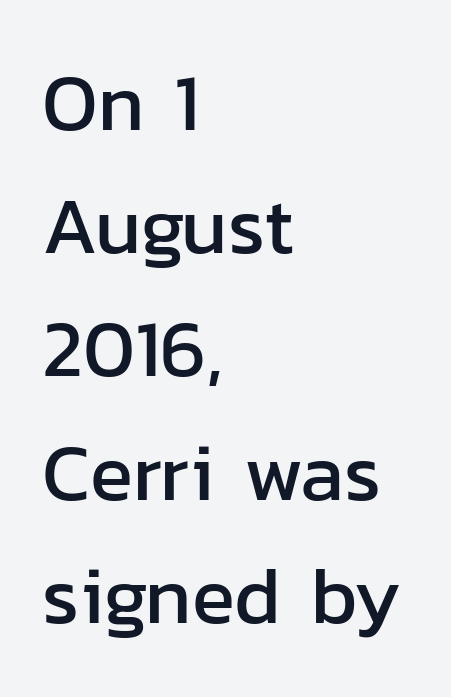
Vertically, the passage feels balanced, rows spaced as you'd expect. Note the varied advance widths — an 'i' is clearly narrower than an 'm'. The axis of the letterforms is exactly vertical. Look at the bottom of the vertical strokes: they stop flat, with no serifs.
